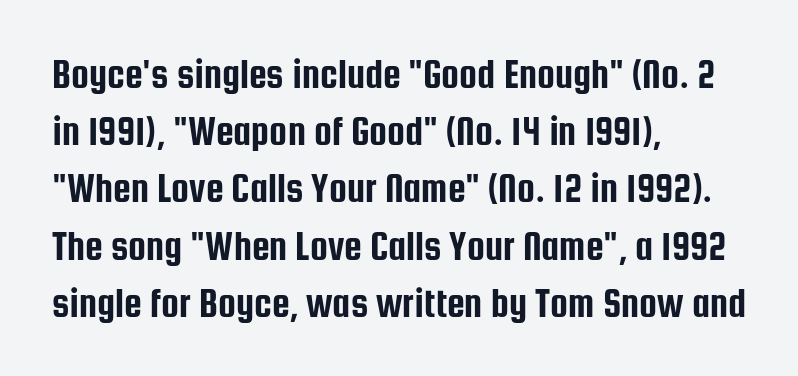
The space directly below the letters is spotless. Here the glyphs are tracked normally, forming tight word shapes. Casual observation: everything's shoved over to the left. Varying glyph widths throughout — classic text-font behaviour.
